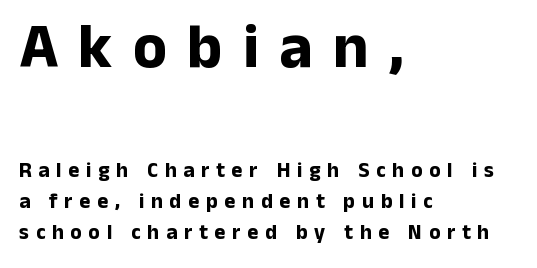
The image shows 63 px bold sans-serif type, upright; set left-aligned, normal line spacing (1.46x), unusually wide letter spacing (+0.32 em), not underlined; the first (top) block is 3.0x larger; low stroke contrast and a medium x-height.
